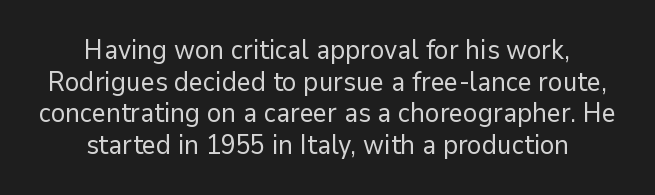
{"italic": "no", "bold": "no", "underline": "no", "align": "center", "line_spacing_ratio": 1.17, "letter_spacing": "normal", "letter_spacing_em": 0.0, "glyph_px": 27}
